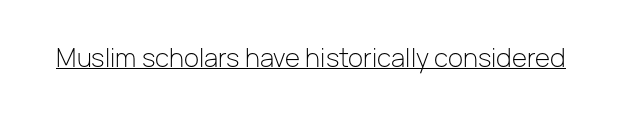
{"italic": "no", "bold": "no", "underline": "yes", "letter_spacing": "normal", "letter_spacing_em": 0.0, "glyph_px": 26}
